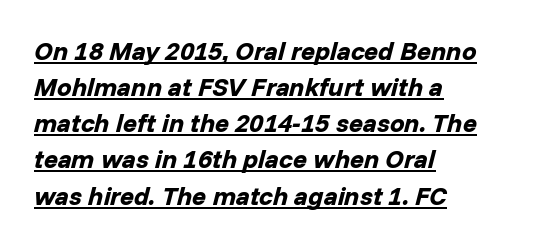
Q: Is the text bold? A: Yes.
Q: Is the text italic (slanted)? A: Yes, it leans right by about 14 degrees.
Q: Is the text underlined? A: Yes.
Q: How is the paragraph aligned? A: Left-aligned.
Q: Is the spacing between letters normal or unusually wide? A: Normal.
Q: Is the spacing between lines tight, normal or loose? A: Normal.
